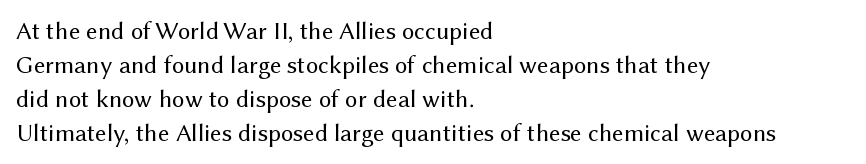
The image shows 25 px text type, upright; set left-aligned, normal line spacing (1.36x), normal letter spacing, not underlined.
